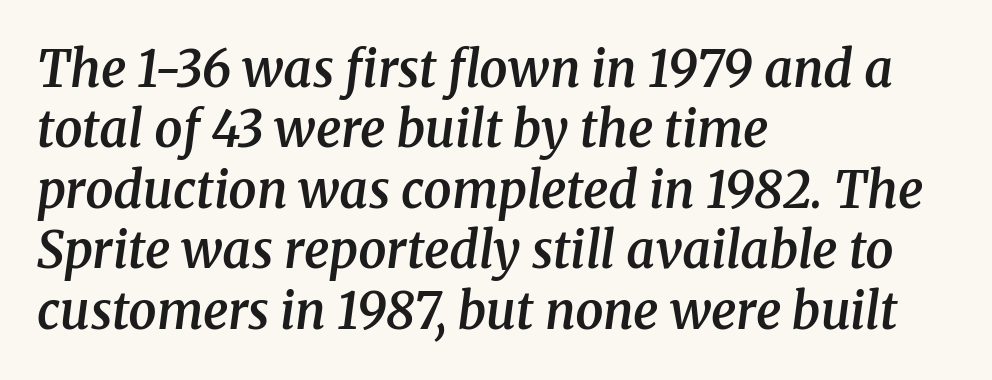
If you drew a line through each stem, it would be angled. Tracking here is standard; glyphs follow each other at the usual distance. Compared with a centered layout, this one pins lines to the left instead. The glyphs have the mass of a demibold cut, below bold. The passage shown is typed in a proportional face where columns would drift.
